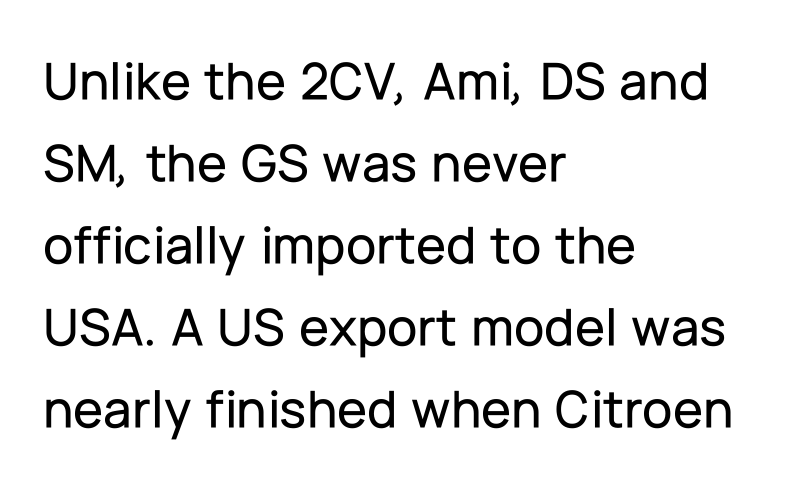
{"serif": "no", "italic": "no", "width": "normal", "stroke_contrast": "low", "x_height": "medium", "monospaced": "no", "underline": "no", "align": "left", "line_spacing": "normal", "line_spacing_ratio": 1.49, "letter_spacing": "normal", "letter_spacing_em": 0.0, "glyph_px": 55}
